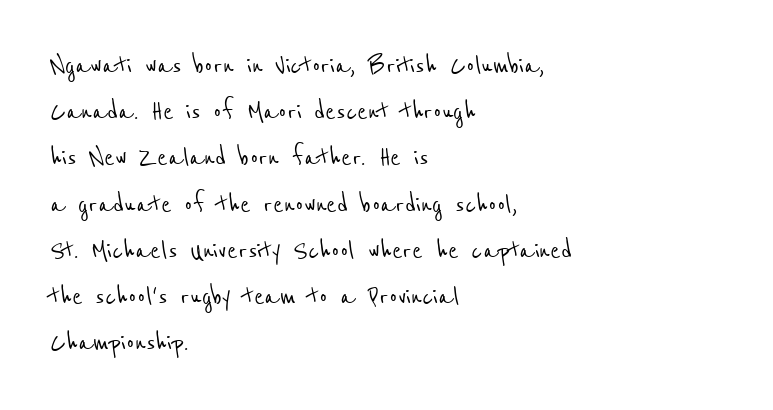
The image shows 31 px condensed sans-serif type; set left-aligned, normal line spacing (1.49x), normal letter spacing, not underlined; low stroke contrast and a medium x-height.
